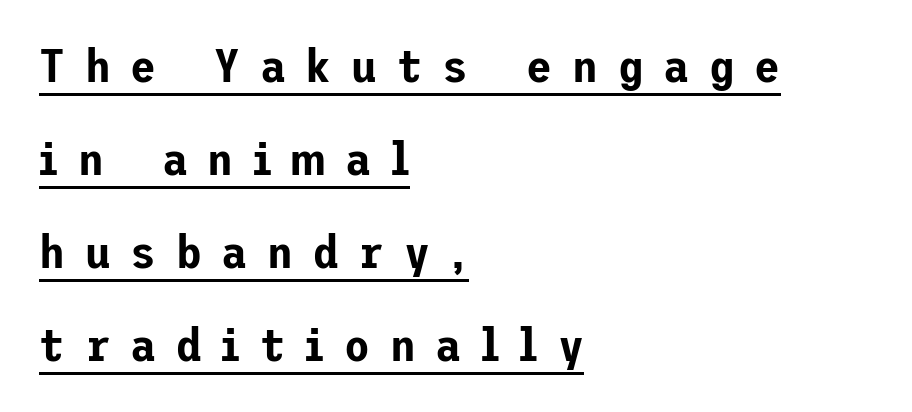
The image shows 47 px sans-serif type, upright; set left-aligned, loose line spacing (1.98x), unusually wide letter spacing (+0.42 em), underlined; low stroke contrast and a medium x-height.
